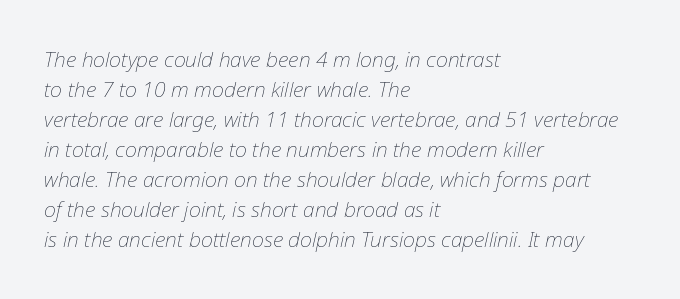
{"italic": "yes", "lean": "right", "slant_degrees": 12, "bold": "no", "underline": "no", "align": "left", "line_spacing": "normal", "line_spacing_ratio": 1.43, "letter_spacing": "normal", "letter_spacing_em": 0.0, "glyph_px": 21}
